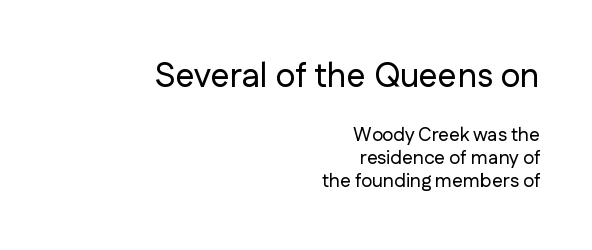
{"serif": "no", "italic": "no", "width": "normal", "stroke_contrast": "low", "x_height": "medium", "monospaced": "no", "underline": "no", "align": "right", "line_spacing_ratio": 1.22, "letter_spacing": "normal", "letter_spacing_em": 0.0, "larger_block": "first", "size_ratio": 1.79, "glyph_px": 34}
